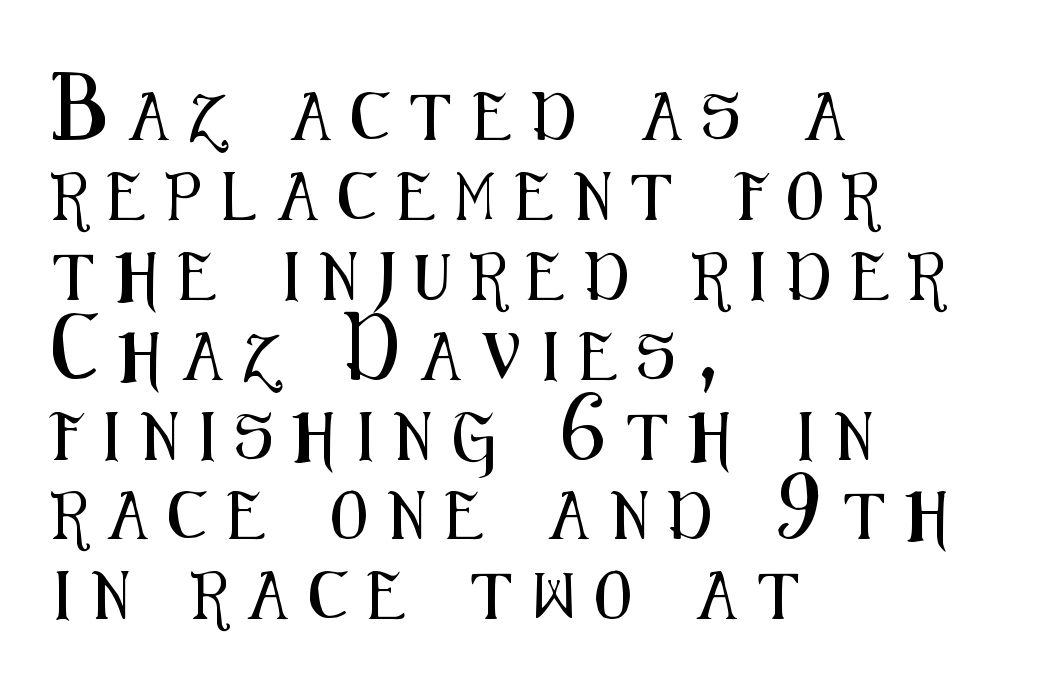
{"italic": "no", "width": "condensed", "stroke_contrast": "medium", "x_height": "medium", "monospaced": "no", "underline": "no", "align": "left", "line_spacing": "normal", "line_spacing_ratio": 1.7, "letter_spacing": "wide", "letter_spacing_em": 0.45, "glyph_px": 47}
